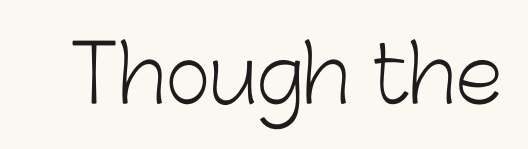
The image shows 78 px light sans-serif type, upright; set normal letter spacing, not underlined; low stroke contrast and a medium x-height.
